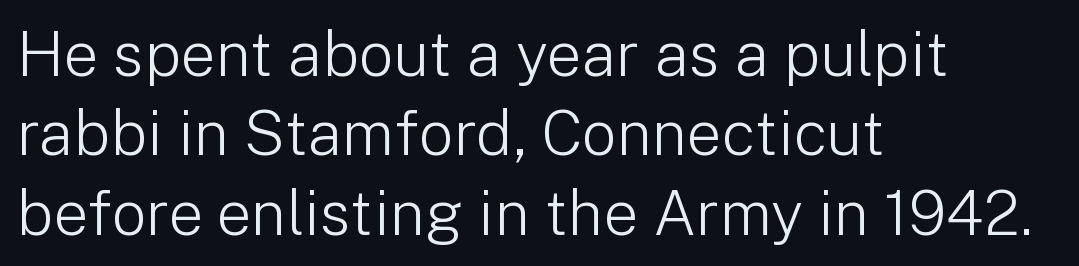
The text was rendered using a sans face with plain stroke endings. Do the characters align in a grid? No, the font is proportional. Honestly, the letter spacing is just normal — you wouldn't notice it. Leftover space on each line is placed entirely after the last word. Vertical spacing — default. Lines of text with bare space underneath.
